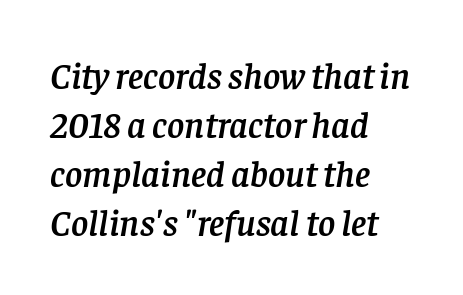
The image shows 37 px serif type, italic (leaning right); set left-aligned, normal line spacing (1.32x), normal letter spacing, not underlined; low stroke contrast and a large x-height.
